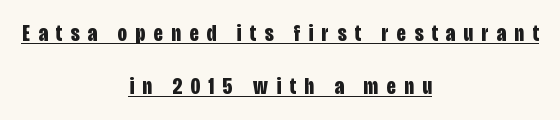
Q: Is the text bold? A: Yes.
Q: Is the text italic (slanted)? A: No, it is upright.
Q: Is the text underlined? A: Yes.
Q: How is the paragraph aligned? A: Centered.
Q: Is the spacing between letters normal or unusually wide? A: Unusually wide.
Q: Is the spacing between lines tight, normal or loose? A: Loose.
